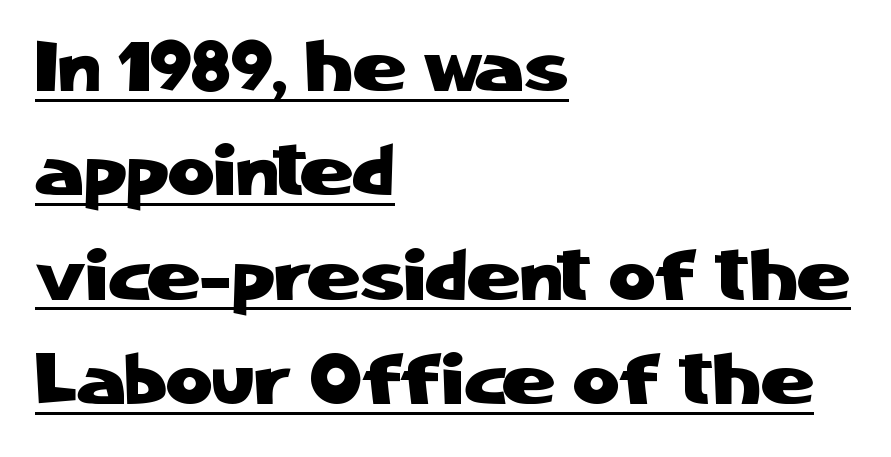
{"serif": "no", "italic": "no", "width": "normal", "stroke_contrast": "low", "x_height": "medium", "monospaced": "no", "underline": "yes", "align": "left", "line_spacing": "normal", "line_spacing_ratio": 1.45, "letter_spacing": "normal", "letter_spacing_em": 0.0, "glyph_px": 72}
